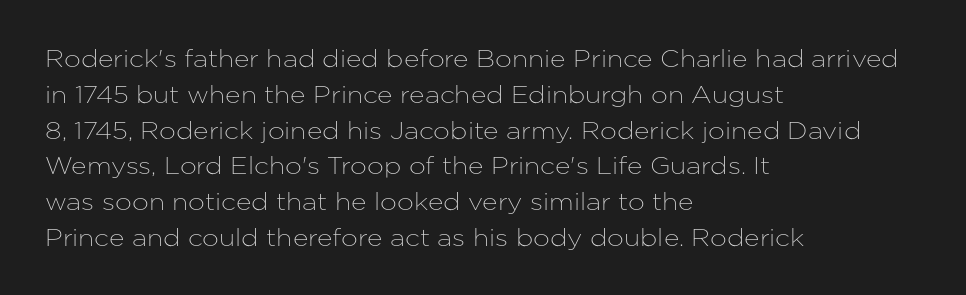
{"italic": "no", "underline": "no", "align": "left", "line_spacing": "normal", "line_spacing_ratio": 1.49, "letter_spacing": "normal", "letter_spacing_em": 0.0, "glyph_px": 24}
